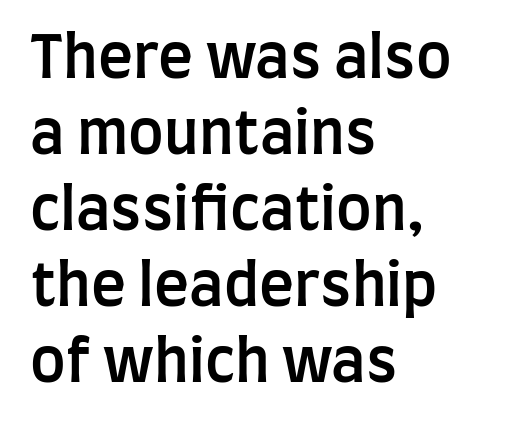
{"serif": "no", "italic": "no", "bold": "semi", "weight": "semibold", "width": "condensed", "stroke_contrast": "low", "x_height": "large", "monospaced": "no", "underline": "no", "align": "left", "line_spacing": "normal", "line_spacing_ratio": 1.29, "letter_spacing": "normal", "letter_spacing_em": 0.0, "glyph_px": 59}
